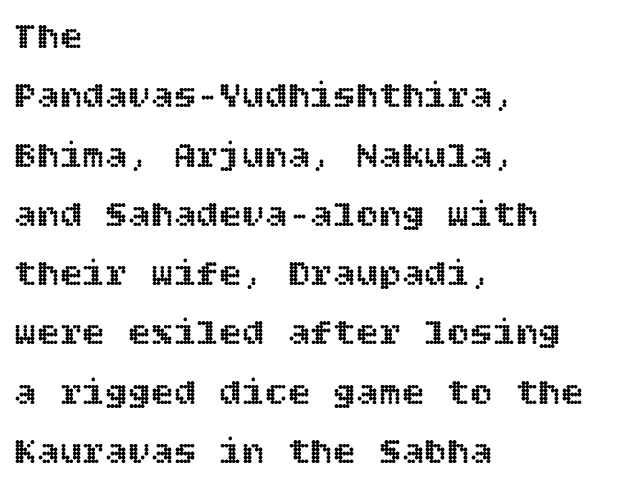
The image shows 38 px text type, upright; set left-aligned, normal line spacing (1.56x), normal letter spacing, not underlined; a large x-height.
